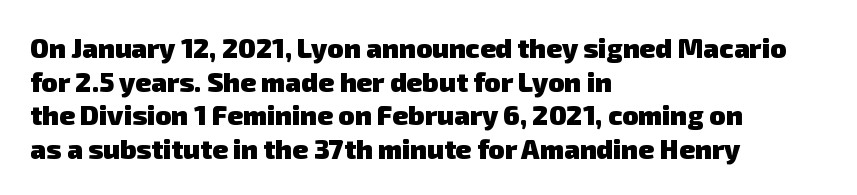
{"bold": "yes", "underline": "no", "align": "left", "line_spacing": "normal", "line_spacing_ratio": 1.25, "letter_spacing": "normal", "letter_spacing_em": 0.0, "glyph_px": 27}
